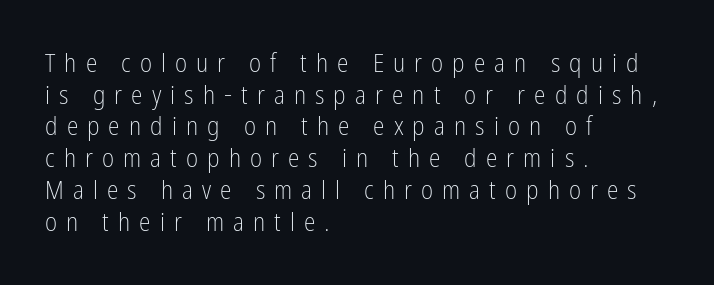
No extra ink here — the face is not bold. A student would call this left alignment; a typographer would say flush left, rag right. Descenders are the only things crossing below the line. Between one letter and the next there's a generous, obvious gap. Upright lettering throughout.
